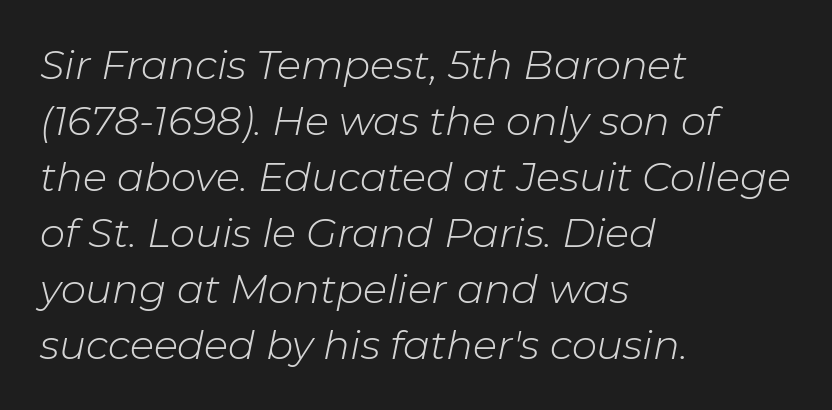
The image shows 40 px light type, italic (leaning right); set left-aligned, normal line spacing (1.4x), normal letter spacing, not underlined; low stroke contrast and a medium x-height.
